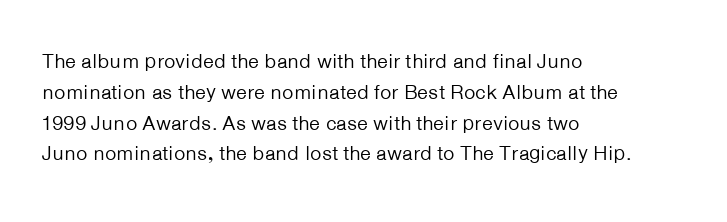
The image shows 20 px text type, upright; set left-aligned, normal line spacing (1.54x), normal letter spacing, not underlined.
